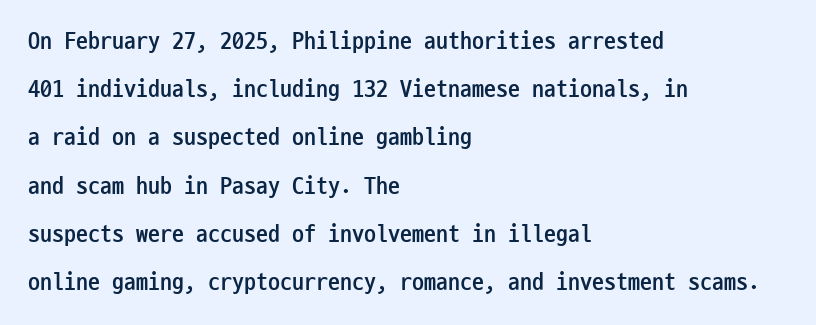
{"italic": "no", "bold": "yes", "underline": "no", "align": "left", "line_spacing": "loose", "line_spacing_ratio": 2.01, "letter_spacing": "normal", "letter_spacing_em": 0.0, "glyph_px": 24}
